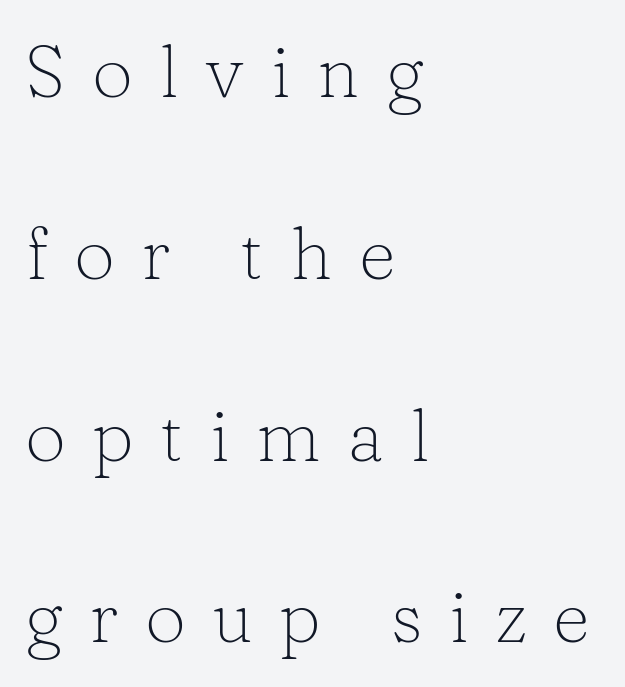
A clean baseline with only descenders dipping below it. The lines are spread far apart with generous leading. Think of a printed novel: that variable character pitch is what you see here. The font is comparable to plain body text, perhaps lighter. Old-style or modern, the face here clearly has serifs. There is plenty of visible air inserted between adjacent glyphs.
